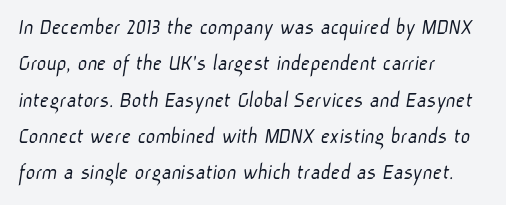
{"bold": "no", "underline": "no", "align": "left", "line_spacing": "normal", "line_spacing_ratio": 1.58, "letter_spacing": "normal", "letter_spacing_em": 0.0, "glyph_px": 23}
